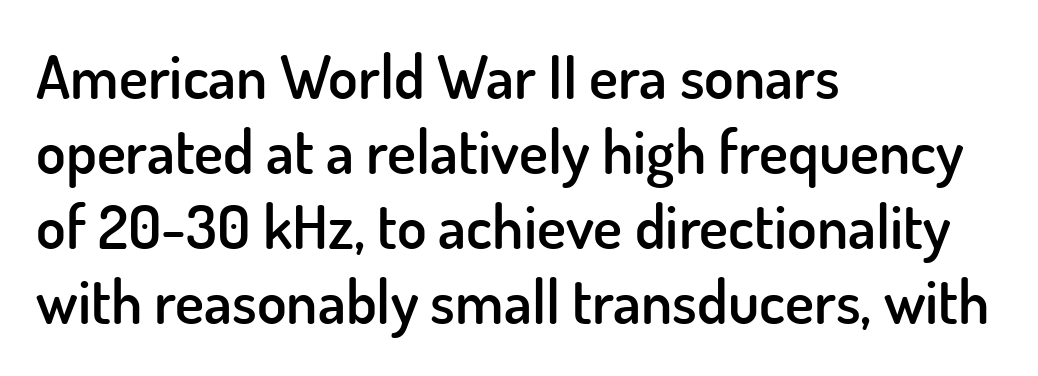
Q: Is the text bold? A: Semi-bold.
Q: Is the text italic (slanted)? A: No, it is upright.
Q: Is the typeface a serif or a sans-serif typeface? A: Sans-serif.
Q: Is the text underlined? A: No.
Q: How is the paragraph aligned? A: Left-aligned.
Q: Is the spacing between letters normal or unusually wide? A: Normal.
Q: Width (condensed, normal, or wide)? A: Normal.
Q: Stroke contrast? A: Low.
Q: x-height? A: Small.
Q: Monospaced? A: No.
